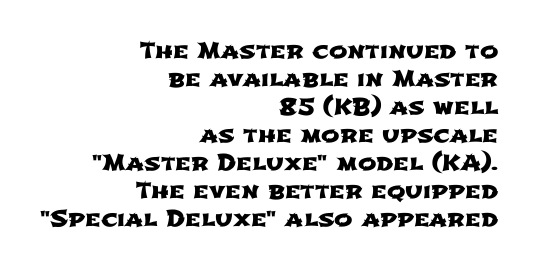
The image shows 22 px text type; set right-aligned, normal line spacing (1.27x), normal letter spacing, not underlined.
